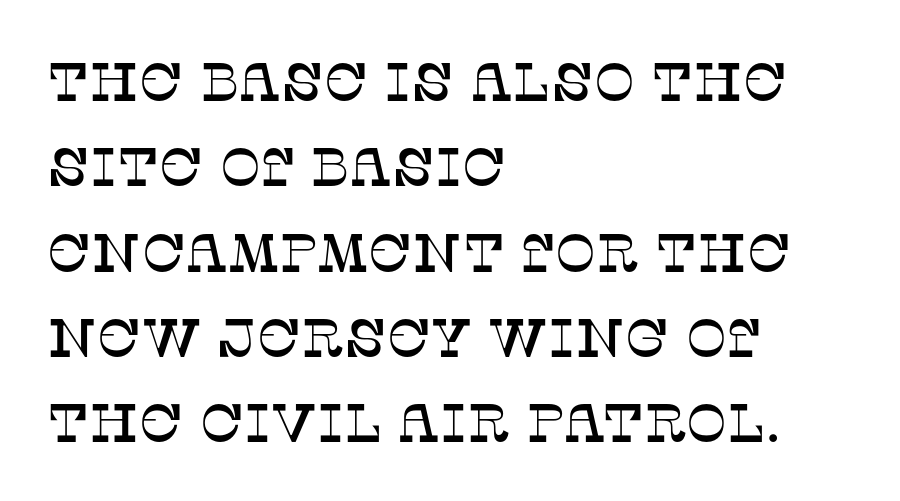
{"serif": "yes", "italic": "no", "width": "normal", "stroke_contrast": "low", "x_height": "large", "monospaced": "no", "underline": "no", "align": "left", "line_spacing": "normal", "line_spacing_ratio": 1.58, "letter_spacing": "normal", "letter_spacing_em": 0.0, "glyph_px": 54}
